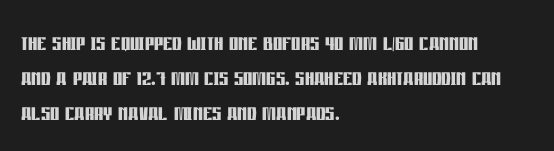
{"serif": "no", "italic": "no", "bold": "yes", "weight": "semibold", "width": "condensed", "stroke_contrast": "low", "x_height": "large", "monospaced": "no", "underline": "no", "align": "left", "line_spacing_ratio": 1.21, "letter_spacing": "normal", "letter_spacing_em": 0.0, "glyph_px": 29}
